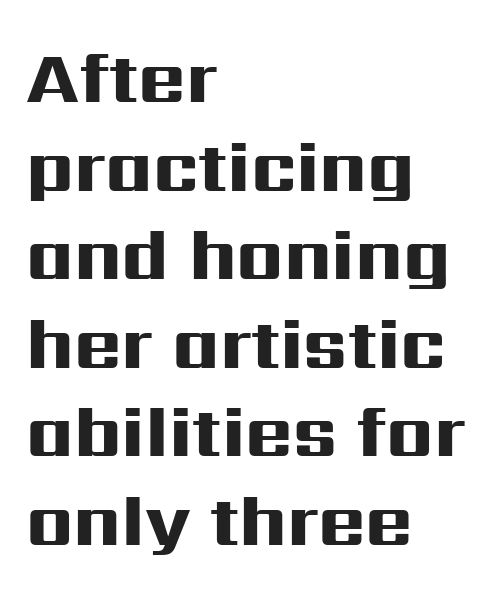
{"serif": "no", "italic": "no", "bold": "yes", "weight": "heavy", "width": "wide", "stroke_contrast": "high", "x_height": "medium", "monospaced": "no", "underline": "no", "align": "left", "line_spacing_ratio": 1.23, "letter_spacing": "normal", "letter_spacing_em": 0.0, "glyph_px": 72}
